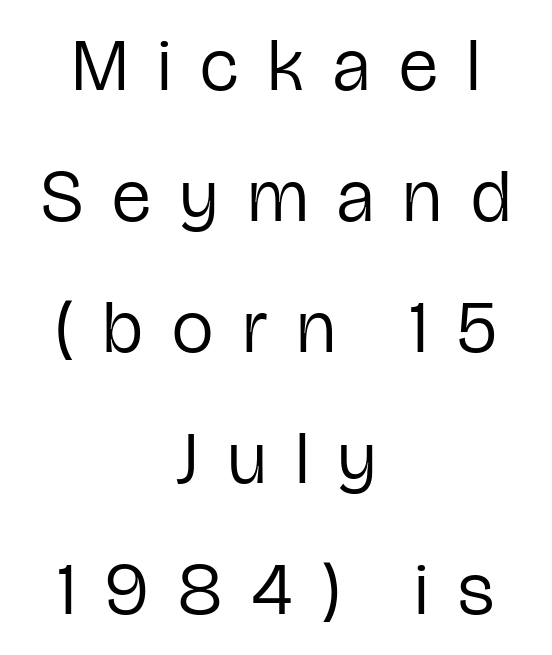
The image shows 74 px regular-weight, condensed sans-serif type, upright; set centered, line spacing 1.77x, unusually wide letter spacing (+0.4 em), not underlined; low stroke contrast and a medium x-height.
